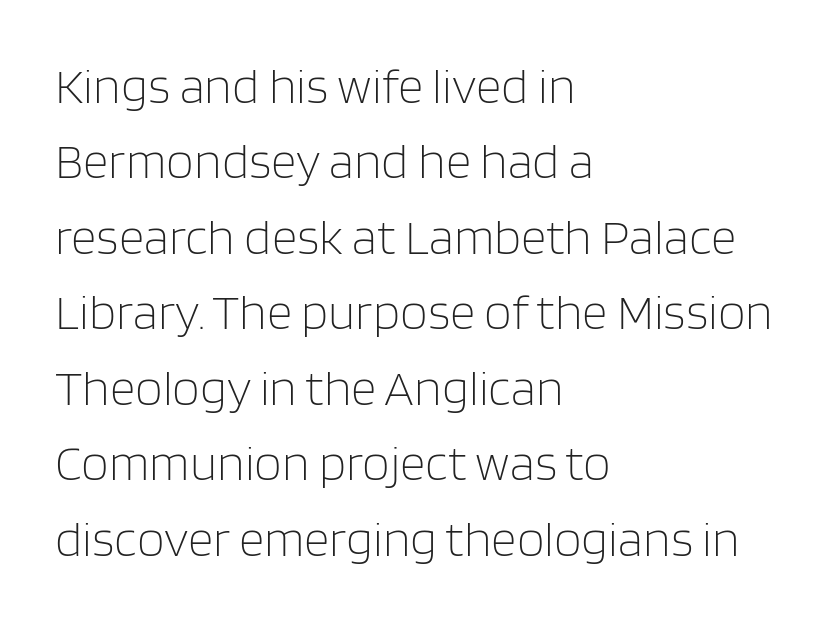
{"serif": "no", "italic": "no", "bold": "no", "weight": "light", "width": "normal", "stroke_contrast": "low", "x_height": "large", "monospaced": "no", "underline": "no", "align": "left", "line_spacing": "normal", "line_spacing_ratio": 1.51, "letter_spacing": "normal", "letter_spacing_em": 0.0, "glyph_px": 50}
